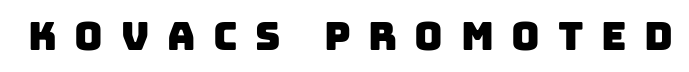
{"serif": "no", "width": "normal", "stroke_contrast": "low", "x_height": "large", "monospaced": "no", "underline": "no", "letter_spacing": "wide", "letter_spacing_em": 0.45, "glyph_px": 39}
